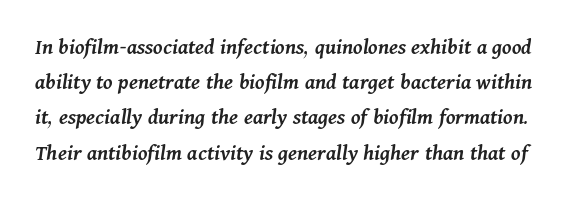
Q: Is the text bold? A: Semi-bold.
Q: Is the text italic (slanted)? A: Yes, it leans right by about 11 degrees.
Q: Is the text underlined? A: No.
Q: Is the spacing between letters normal or unusually wide? A: Normal.
Q: Is the spacing between lines tight, normal or loose? A: Normal.
